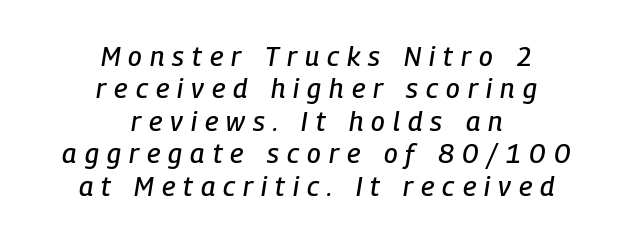
There is plenty of visible air inserted between adjacent glyphs. Slanted lettering throughout. Lines of text with bare space underneath. The paragraph shown floats in the horizontal middle.
